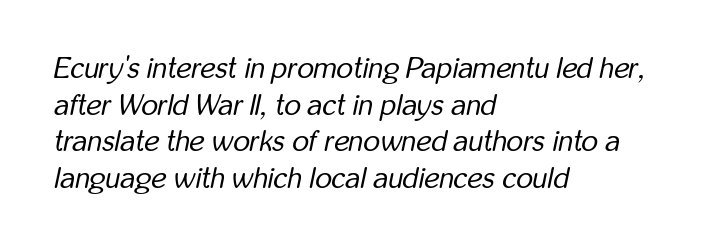
{"italic": "yes", "lean": "right", "slant_degrees": 12, "bold": "no", "weight": "regular", "width": "condensed", "stroke_contrast": "low", "x_height": "medium", "monospaced": "no", "underline": "no", "align": "left", "line_spacing": "normal", "line_spacing_ratio": 1.26, "letter_spacing": "normal", "letter_spacing_em": 0.0, "glyph_px": 29}
